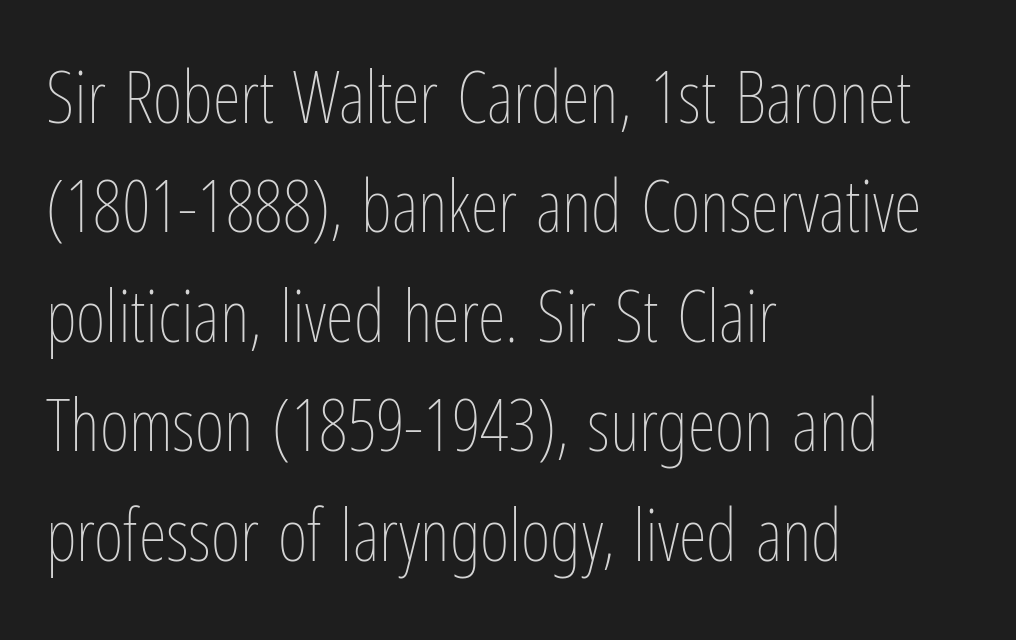
{"italic": "no", "bold": "no", "weight": "thin", "width": "condensed", "stroke_contrast": "low", "x_height": "medium", "monospaced": "no", "underline": "no", "align": "left", "line_spacing": "normal", "line_spacing_ratio": 1.52, "letter_spacing": "normal", "letter_spacing_em": 0.0, "glyph_px": 72}
